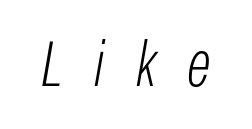
The image shows 64 px light, condensed type, italic (leaning right); set unusually wide letter spacing (+0.49 em), not underlined; low stroke contrast and a medium x-height.
